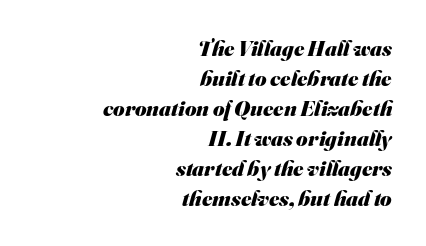
The image shows 22 px bold type; set right-aligned, normal line spacing (1.36x), normal letter spacing, not underlined.
